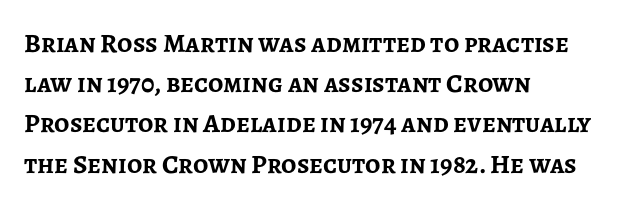
{"italic": "no", "bold": "yes", "underline": "no", "align": "left", "line_spacing": "normal", "line_spacing_ratio": 1.49, "letter_spacing": "normal", "letter_spacing_em": 0.0, "glyph_px": 27}
